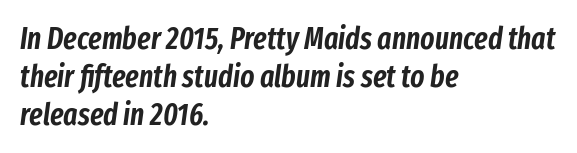
Q: Is the text italic (slanted)? A: Yes, it leans right by about 8 degrees.
Q: Is the text underlined? A: No.
Q: How is the paragraph aligned? A: Left-aligned.
Q: Is the spacing between letters normal or unusually wide? A: Normal.
Q: Is the spacing between lines tight, normal or loose? A: Normal.
Q: Width (condensed, normal, or wide)? A: Condensed.
Q: Stroke contrast? A: Low.
Q: x-height? A: Medium.
Q: Monospaced? A: No.
